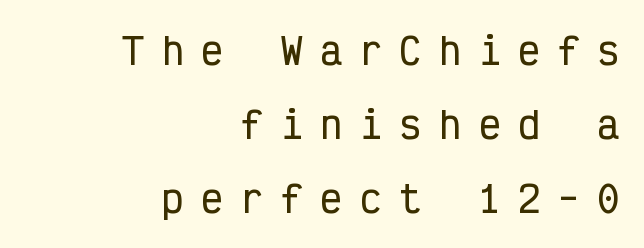
Type style note: lacks serifs. The setting favours the right margin, as signatures and pull-quotes sometimes do. The passage shown is typed in a monospace face where columns stay perfectly aligned. The block of text is sparse from top to bottom, with ample space between rows. The lettering stays uniformly vertical, giving the passage a roman look. Honestly, there is no underline to notice here at all.
